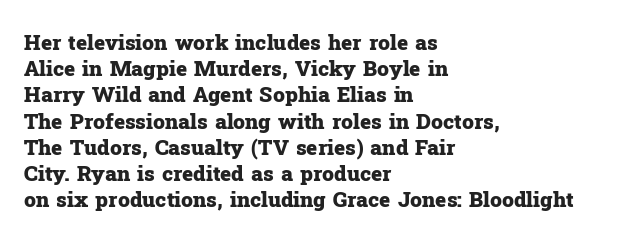
Does the weight exceed regular? Yes, all the way to bold. A typesetter would mark this as roman, not italic. The glyphs are unaccompanied by any horizontal stroke below them. Interline gaps are of average width in this sample. The horizontal fit of the characters is conventional and even.
